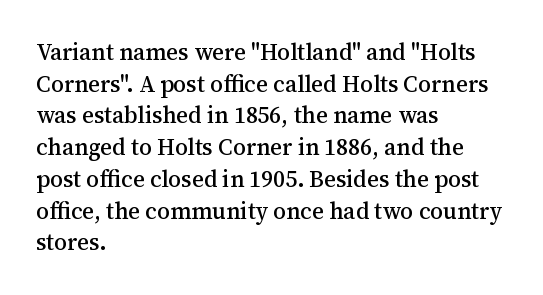
The image shows 23 px text type, upright; set left-aligned, normal line spacing (1.38x), normal letter spacing, not underlined.
